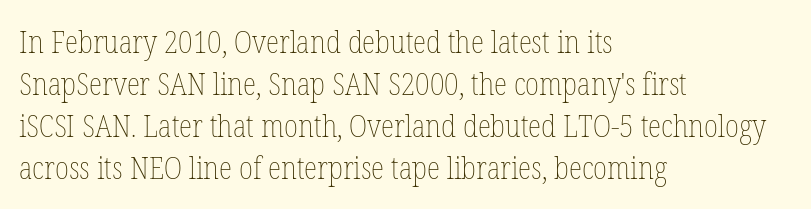
{"italic": "no", "bold": "no", "weight": "thin", "width": "condensed", "stroke_contrast": "low", "x_height": "medium", "monospaced": "no", "underline": "no", "align": "left", "line_spacing": "normal", "line_spacing_ratio": 1.36, "letter_spacing": "normal", "letter_spacing_em": 0.0, "glyph_px": 31}
